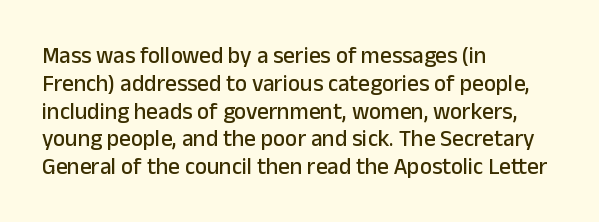
Q: Is the text italic (slanted)? A: No, it is upright.
Q: Is the text underlined? A: No.
Q: How is the paragraph aligned? A: Left-aligned.
Q: Is the spacing between letters normal or unusually wide? A: Normal.
